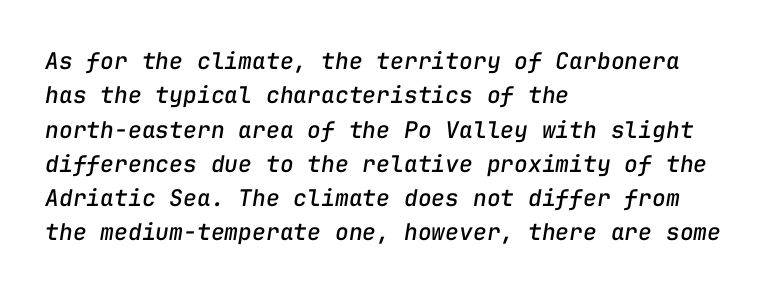
Q: Is the text italic (slanted)? A: Yes, it leans right by about 9 degrees.
Q: Is the text underlined? A: No.
Q: How is the paragraph aligned? A: Left-aligned.
Q: Is the spacing between letters normal or unusually wide? A: Normal.
Q: Is the spacing between lines tight, normal or loose? A: Normal.
